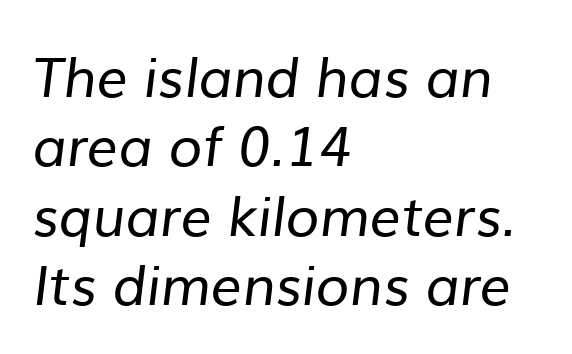
Which margin do the lines hug? The left one — the right edge is uneven. Inter-character spacing is left at the font's built-in metrics. Typographically, this falls in the sans-serif category. Character widths vary here, with narrow letters taking less room than wide ones. Whoever set this chose a conventional vertical rhythm.
